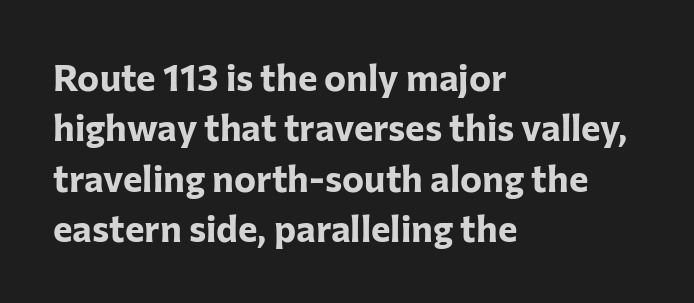
{"serif": "no", "italic": "no", "bold": "yes", "weight": "bold", "width": "normal", "stroke_contrast": "low", "x_height": "medium", "monospaced": "no", "underline": "no", "align": "left", "line_spacing": "normal", "line_spacing_ratio": 1.36, "letter_spacing": "normal", "letter_spacing_em": 0.0, "glyph_px": 37}
